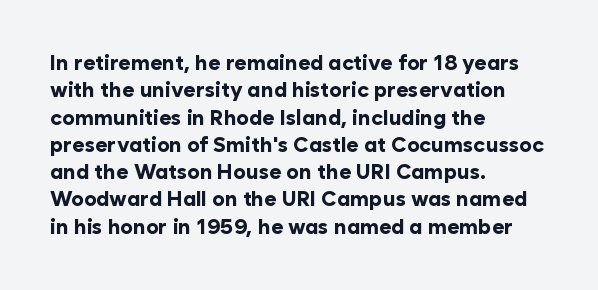
Q: Is the text bold? A: Yes.
Q: Is the text italic (slanted)? A: No, it is upright.
Q: Is the text underlined? A: No.
Q: How is the paragraph aligned? A: Left-aligned.
Q: Is the spacing between letters normal or unusually wide? A: Normal.
Q: Is the spacing between lines tight, normal or loose? A: Normal.
